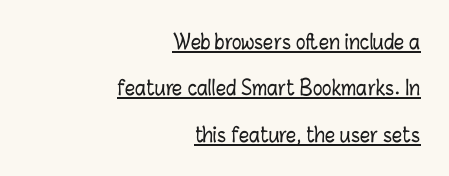
The image shows 20 px text type, upright; set right-aligned, loose line spacing (2.32x), normal letter spacing, underlined.
